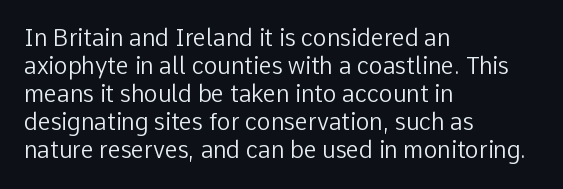
The image shows 23 px text type, upright; set left-aligned, line spacing 1.22x, normal letter spacing, not underlined.
